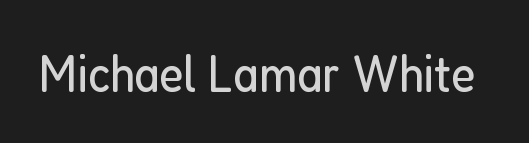
Has an underline been added? It has not. Quick note: not italic, upright. The typesetting does not lean heavy: it is not bold. Students, note that the glyphs here touch the page at normal intervals.
